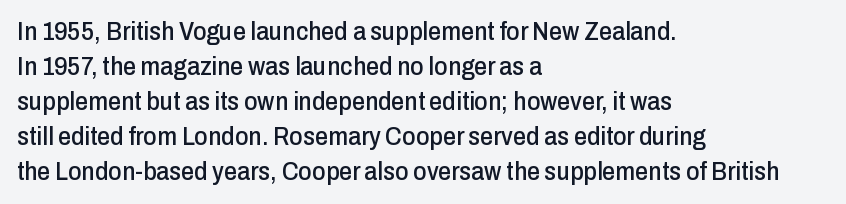
Q: Is the text italic (slanted)? A: No, it is upright.
Q: Is the text underlined? A: No.
Q: How is the paragraph aligned? A: Left-aligned.
Q: Is the spacing between letters normal or unusually wide? A: Normal.
Q: Is the spacing between lines tight, normal or loose? A: Normal.
